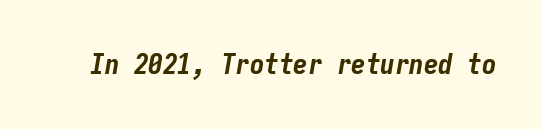
{"italic": "yes", "lean": "right", "slant_degrees": 9, "bold": "yes", "weight": "bold", "width": "condensed", "stroke_contrast": "low", "x_height": "medium", "monospaced": "yes", "underline": "no", "letter_spacing": "normal", "letter_spacing_em": 0.0, "glyph_px": 29}
